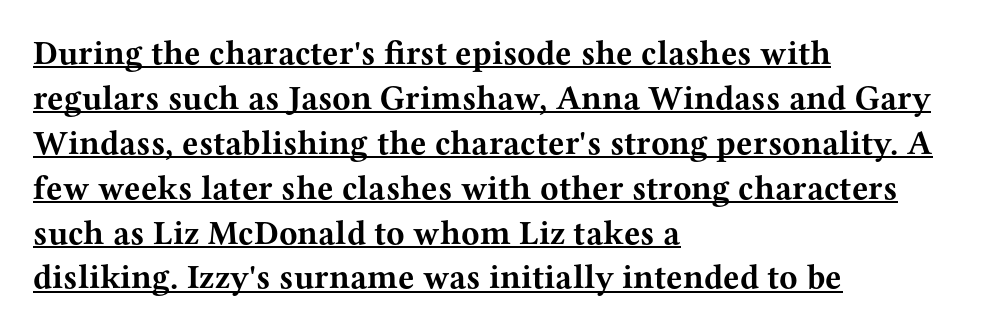
{"serif": "yes", "italic": "no", "bold": "yes", "weight": "bold", "width": "wide", "stroke_contrast": "medium", "x_height": "medium", "monospaced": "no", "underline": "yes", "align": "left", "line_spacing": "normal", "line_spacing_ratio": 1.32, "letter_spacing": "normal", "letter_spacing_em": 0.0, "glyph_px": 34}
